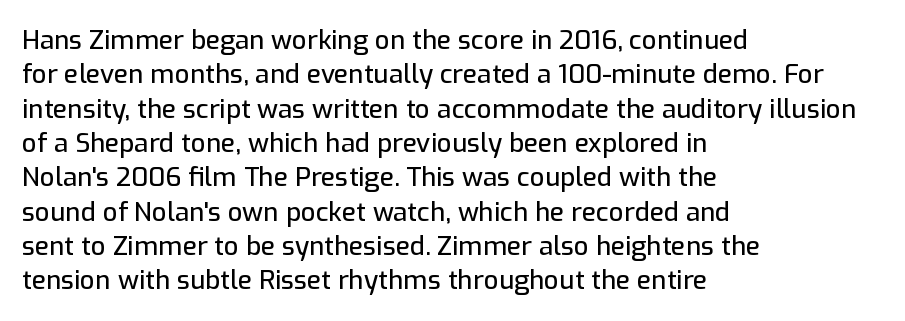
Q: Is the text italic (slanted)? A: No, it is upright.
Q: Is the text underlined? A: No.
Q: How is the paragraph aligned? A: Left-aligned.
Q: Is the spacing between letters normal or unusually wide? A: Normal.
Q: Is the spacing between lines tight, normal or loose? A: Normal.
